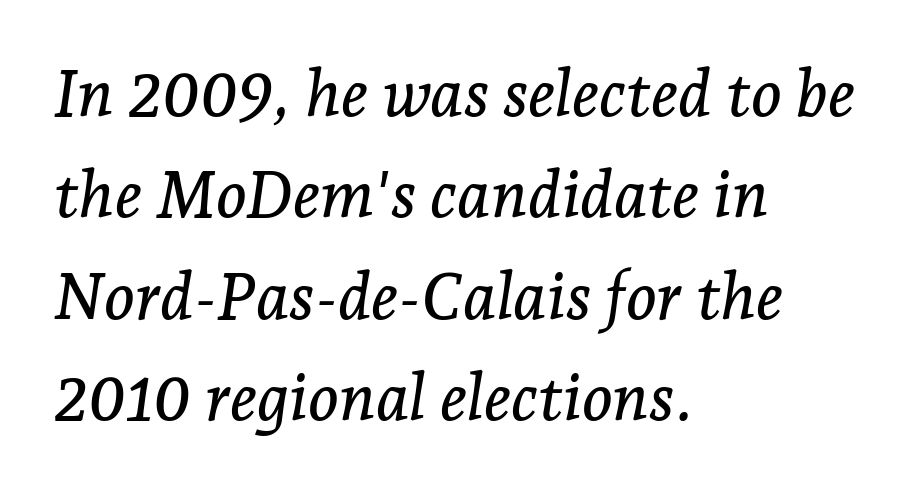
{"serif": "yes", "italic": "yes", "lean": "right", "slant_degrees": 7, "width": "normal", "stroke_contrast": "low", "x_height": "medium", "monospaced": "no", "underline": "no", "align": "left", "line_spacing": "normal", "line_spacing_ratio": 1.56, "letter_spacing": "normal", "letter_spacing_em": 0.0, "glyph_px": 65}
